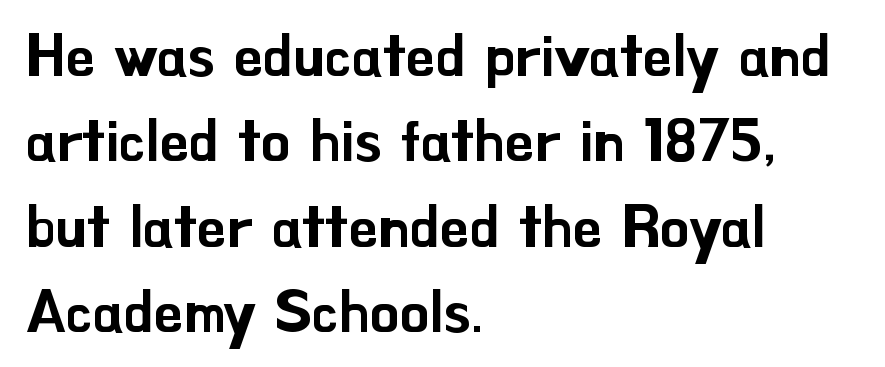
{"serif": "no", "italic": "no", "width": "normal", "stroke_contrast": "low", "x_height": "small", "monospaced": "no", "underline": "no", "align": "left", "line_spacing": "normal", "line_spacing_ratio": 1.47, "letter_spacing": "normal", "letter_spacing_em": 0.0, "glyph_px": 58}
